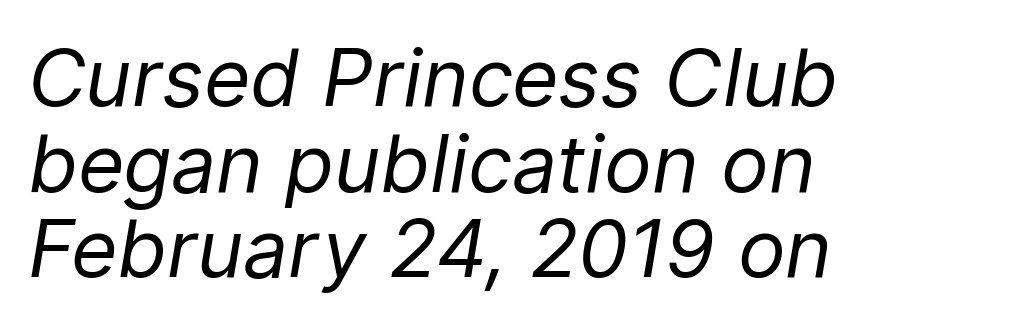
The image shows 80 px regular-weight type, italic (leaning right); set left-aligned, tight line spacing (1.07x), normal letter spacing, not underlined; low stroke contrast and a medium x-height.
